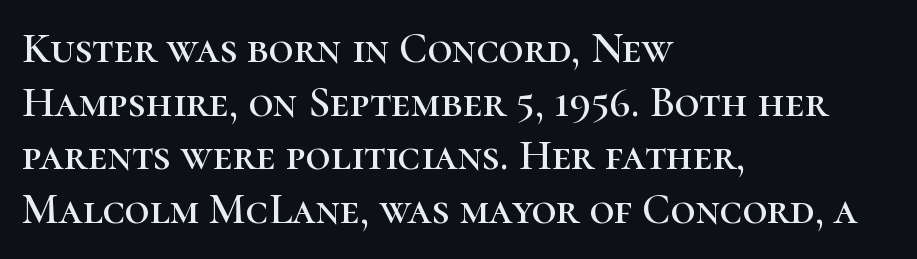
{"serif": "yes", "italic": "no", "width": "normal", "stroke_contrast": "high", "x_height": "medium", "monospaced": "no", "underline": "no", "align": "left", "line_spacing": "normal", "line_spacing_ratio": 1.25, "letter_spacing": "normal", "letter_spacing_em": 0.0, "glyph_px": 43}
